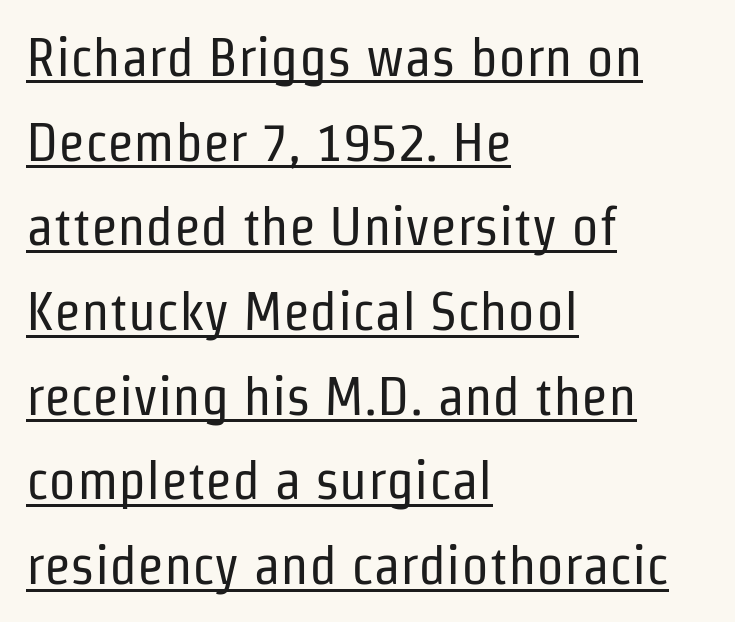
Q: Is the text bold? A: No.
Q: Is the text italic (slanted)? A: No, it is upright.
Q: Is the typeface a serif or a sans-serif typeface? A: Sans-serif.
Q: Is the text underlined? A: Yes.
Q: How is the paragraph aligned? A: Left-aligned.
Q: Is the spacing between letters normal or unusually wide? A: Normal.
Q: Is the spacing between lines tight, normal or loose? A: Normal.
Q: Width (condensed, normal, or wide)? A: Condensed.
Q: Stroke contrast? A: Low.
Q: x-height? A: Medium.
Q: Monospaced? A: No.
